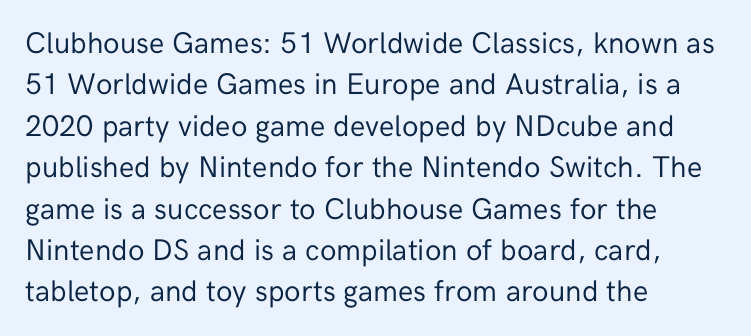
Notice how the stems are strictly vertical — no italics here. Type without underlining. Layout note: lines flush left. The face used here is rendered with its standard letterfit. The face used here is proportionally spaced, like ordinary book or web type.
